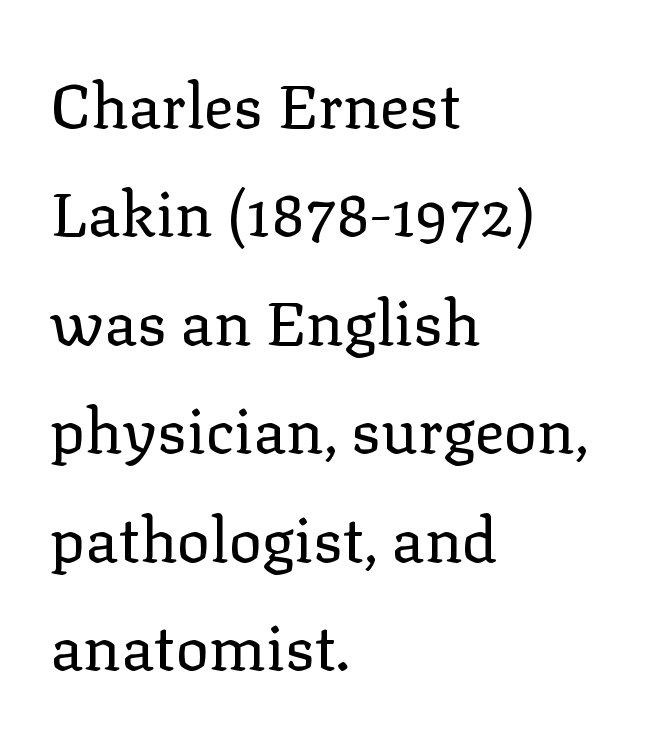
Q: Is the text bold? A: No.
Q: Is the text italic (slanted)? A: No, it is upright.
Q: Is the typeface a serif or a sans-serif typeface? A: Serif.
Q: Is the text underlined? A: No.
Q: How is the paragraph aligned? A: Left-aligned.
Q: Is the spacing between letters normal or unusually wide? A: Normal.
Q: Width (condensed, normal, or wide)? A: Normal.
Q: Stroke contrast? A: Low.
Q: x-height? A: Medium.
Q: Monospaced? A: No.
